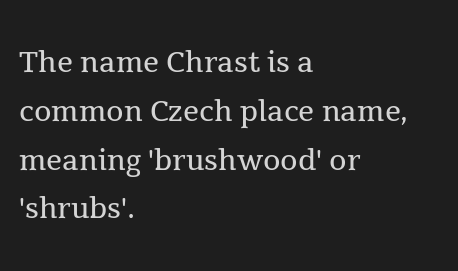
The image shows 40 px regular-weight serif type, upright; set left-aligned, line spacing 1.22x, normal letter spacing, not underlined; a medium x-height.
